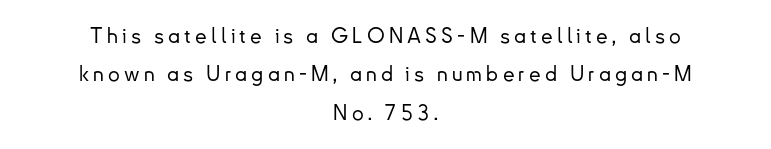
The image shows 21 px text type, upright; set centered, line spacing 1.83x, unusually wide letter spacing (+0.2 em), not underlined.
